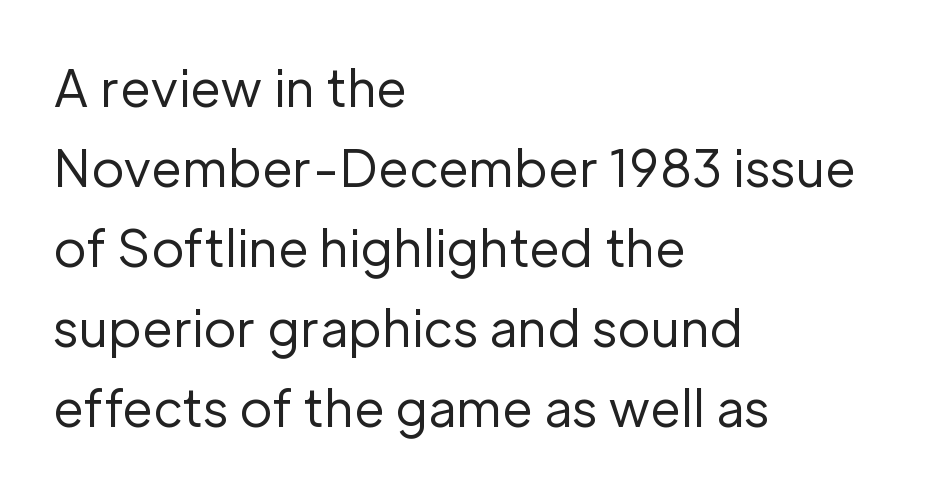
Leading matches the norm, producing a regular column. Tracking value appears to be zero — textbook default spacing. Type without underlining. Stem width sits at or under what a default text font uses. Here the designer chose a conventional face with non-uniform glyph widths. The paragraph has a hard left edge and a soft right edge.
